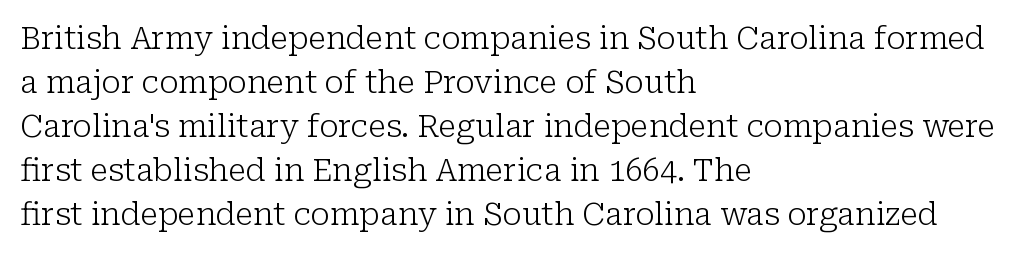
Is there any slant? The stems are plumb. These lines stack with their left ends in a neat column. Compared with a typical body face, this is equally light or lighter still. Only glyphs here, with clear space below each row. Regular leading.
